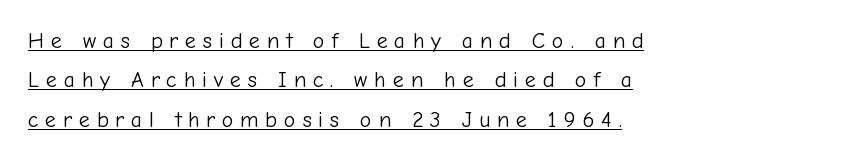
{"italic": "no", "bold": "no", "underline": "yes", "align": "left", "line_spacing_ratio": 1.79, "letter_spacing": "wide", "letter_spacing_em": 0.31, "glyph_px": 22}
